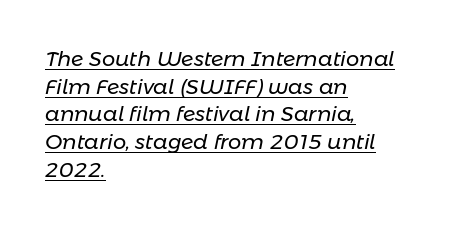
Q: Is the text bold? A: No.
Q: Is the text italic (slanted)? A: Yes, it leans right by about 11 degrees.
Q: Is the text underlined? A: Yes.
Q: How is the paragraph aligned? A: Left-aligned.
Q: Is the spacing between letters normal or unusually wide? A: Normal.
Q: Is the spacing between lines tight, normal or loose? A: Normal.
